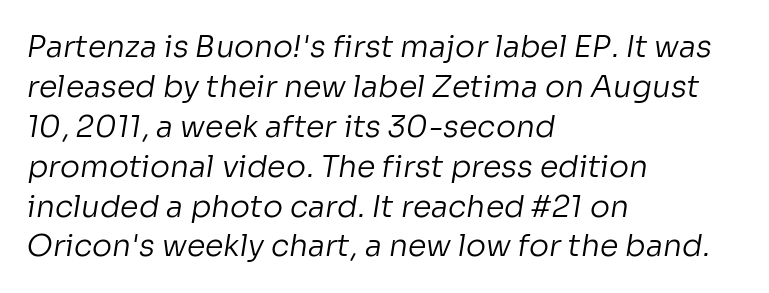
The passage shown has conventional tracking throughout. Here the designer chose a conventional face with non-uniform glyph widths. Weight: in the light-to-regular range. How would I describe the line gaps? Plain and ordinary. Which margin do the lines hug? The left one — the right edge is uneven.
